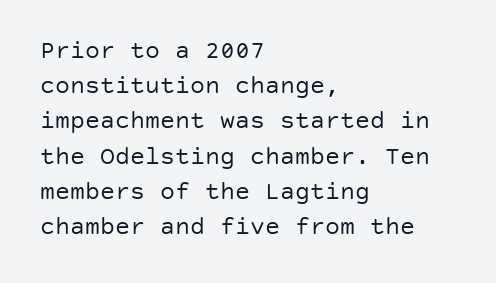
The image shows 25 px text type, upright; set left-aligned, normal line spacing (1.41x), normal letter spacing, not underlined.
